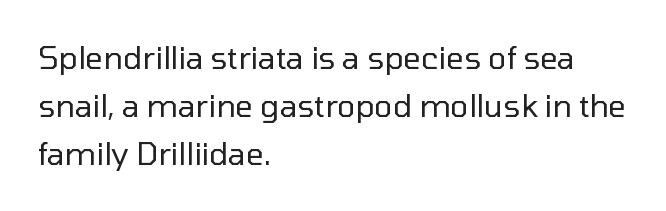
The image shows 31 px regular-weight sans-serif type, upright; set left-aligned, normal line spacing (1.55x), normal letter spacing, not underlined; low stroke contrast and a medium x-height.
